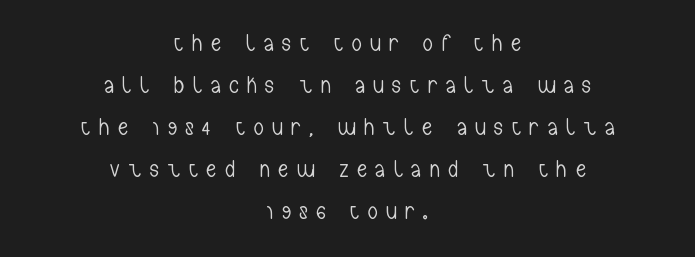
Q: Is the text bold? A: No.
Q: Is the text italic (slanted)? A: No, it is upright.
Q: Is the text underlined? A: No.
Q: How is the paragraph aligned? A: Centered.
Q: Is the spacing between letters normal or unusually wide? A: Unusually wide.
